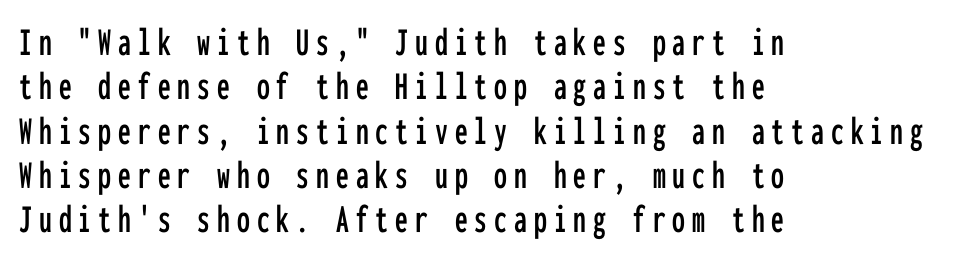
The image shows 41 px condensed sans-serif type, upright, monospaced; set left-aligned, tight line spacing (1.08x), not underlined; low stroke contrast and a medium x-height.
